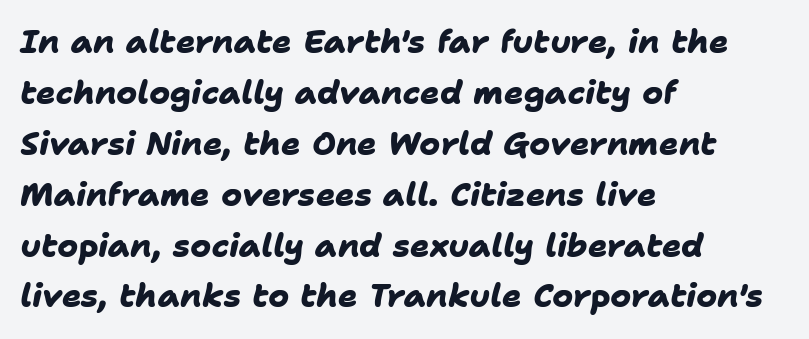
Q: Is the text bold? A: Yes.
Q: Is the typeface a serif or a sans-serif typeface? A: Sans-serif.
Q: Is the text underlined? A: No.
Q: How is the paragraph aligned? A: Left-aligned.
Q: Is the spacing between letters normal or unusually wide? A: Normal.
Q: Is the spacing between lines tight, normal or loose? A: Normal.
Q: Width (condensed, normal, or wide)? A: Normal.
Q: Stroke contrast? A: Low.
Q: x-height? A: Medium.
Q: Monospaced? A: No.
